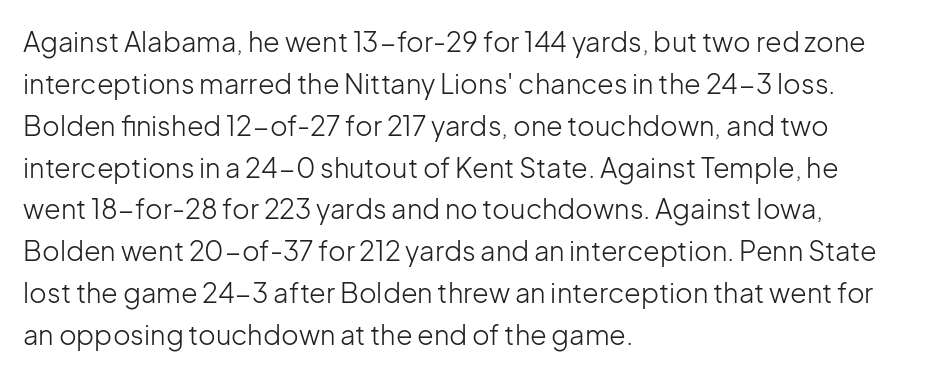
{"italic": "no", "bold": "no", "underline": "no", "align": "left", "line_spacing": "normal", "line_spacing_ratio": 1.55, "letter_spacing": "normal", "letter_spacing_em": 0.0, "glyph_px": 27}
